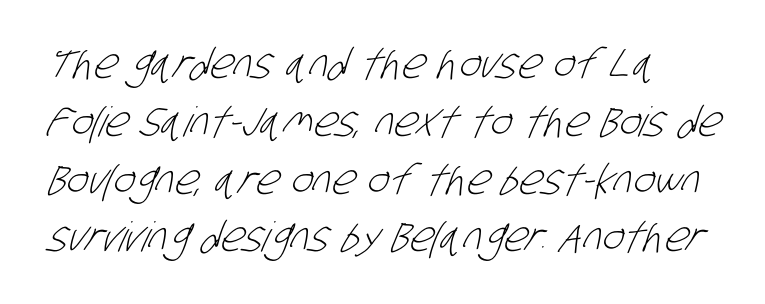
The image shows 41 px light, condensed sans-serif type; set left-aligned, normal line spacing (1.41x), normal letter spacing, not underlined; low stroke contrast and a large x-height.
